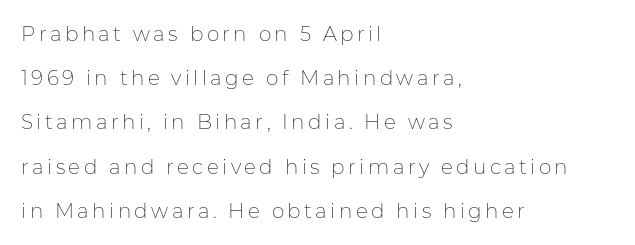
This is roman type, the default non-slanted kind. Honestly, there is no underline to notice here at all. These glyphs show unthickened strokes, regular width or finer. If you measured baseline to baseline, you'd find a long distance. One-word summary of the alignment: left.
